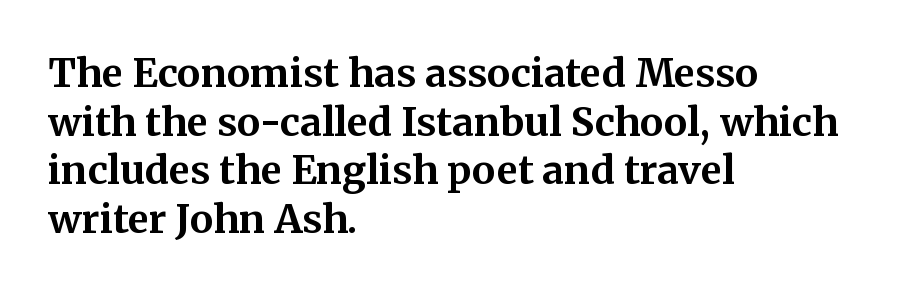
{"serif": "yes", "italic": "no", "bold": "yes", "weight": "bold", "width": "normal", "stroke_contrast": "medium", "x_height": "medium", "monospaced": "no", "underline": "no", "align": "left", "line_spacing": "normal", "line_spacing_ratio": 1.25, "letter_spacing": "normal", "letter_spacing_em": 0.0, "glyph_px": 39}
